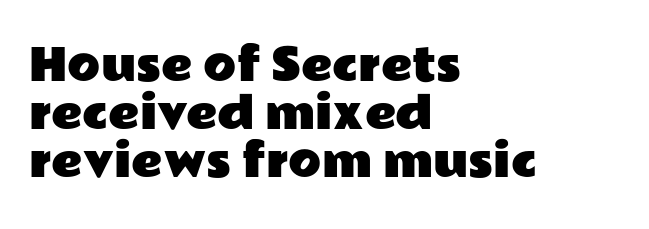
Q: Is the text italic (slanted)? A: No, it is upright.
Q: Is the typeface a serif or a sans-serif typeface? A: Sans-serif.
Q: Is the text underlined? A: No.
Q: How is the paragraph aligned? A: Left-aligned.
Q: Is the spacing between letters normal or unusually wide? A: Normal.
Q: Is the spacing between lines tight, normal or loose? A: Tight.
Q: Width (condensed, normal, or wide)? A: Wide.
Q: Stroke contrast? A: Low.
Q: x-height? A: Medium.
Q: Monospaced? A: No.
